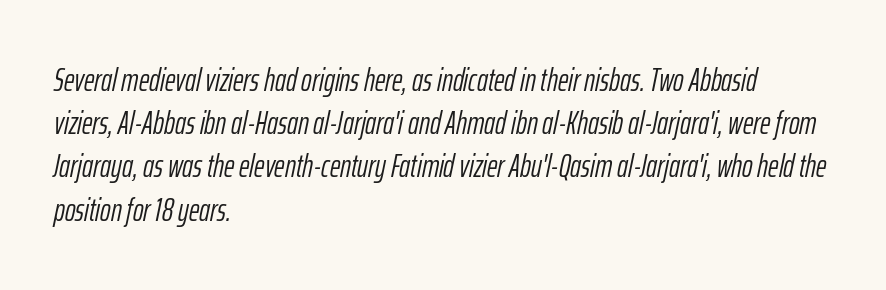
Q: Is the text bold? A: No.
Q: Is the text italic (slanted)? A: Yes, it leans right by about 12 degrees.
Q: Is the text underlined? A: No.
Q: How is the paragraph aligned? A: Left-aligned.
Q: Is the spacing between letters normal or unusually wide? A: Normal.
Q: Is the spacing between lines tight, normal or loose? A: Normal.
Q: Width (condensed, normal, or wide)? A: Condensed.
Q: Stroke contrast? A: Low.
Q: x-height? A: Medium.
Q: Monospaced? A: No.
